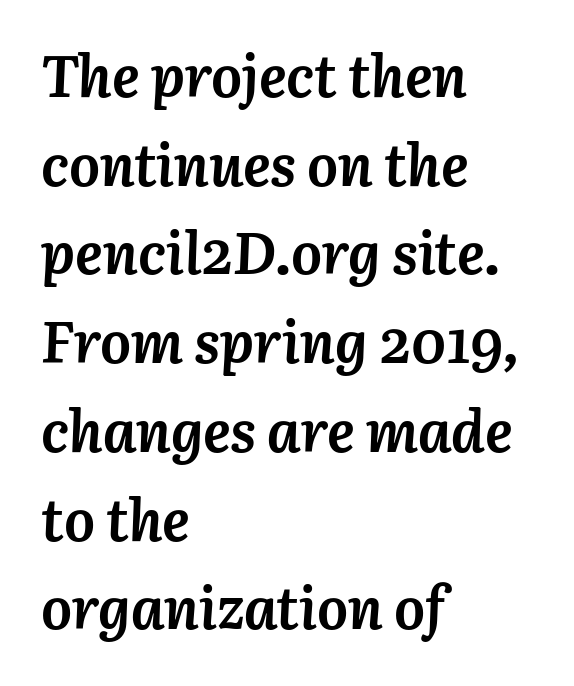
{"italic": "yes", "lean": "right", "slant_degrees": 3, "bold": "yes", "weight": "semibold", "width": "normal", "stroke_contrast": "medium", "x_height": "medium", "monospaced": "no", "underline": "no", "align": "left", "line_spacing": "normal", "line_spacing_ratio": 1.53, "letter_spacing": "normal", "letter_spacing_em": 0.0, "glyph_px": 58}
